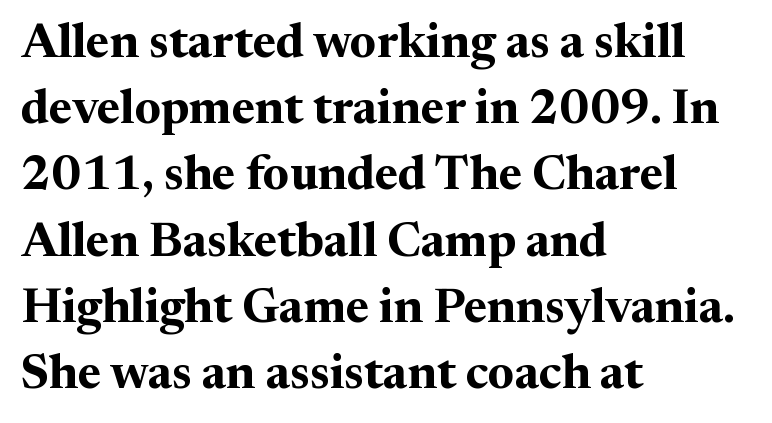
Q: Is the text bold? A: Yes.
Q: Is the text italic (slanted)? A: No, it is upright.
Q: Is the typeface a serif or a sans-serif typeface? A: Serif.
Q: Is the text underlined? A: No.
Q: How is the paragraph aligned? A: Left-aligned.
Q: Is the spacing between letters normal or unusually wide? A: Normal.
Q: Is the spacing between lines tight, normal or loose? A: Normal.
Q: Width (condensed, normal, or wide)? A: Normal.
Q: Stroke contrast? A: Medium.
Q: x-height? A: Medium.
Q: Monospaced? A: No.
